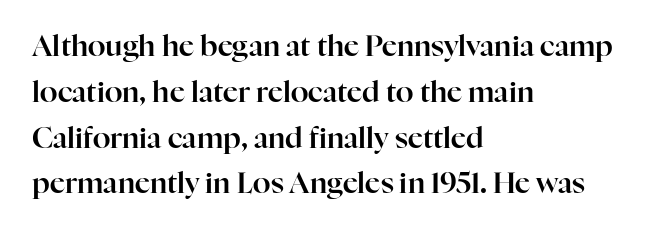
These lines are composed in type with serifs. One-word summary of the alignment: left. Check under the words: just untouched page. No italicization has been applied; the sample stays upright. The leading is moderate, giving the passage an even texture.
